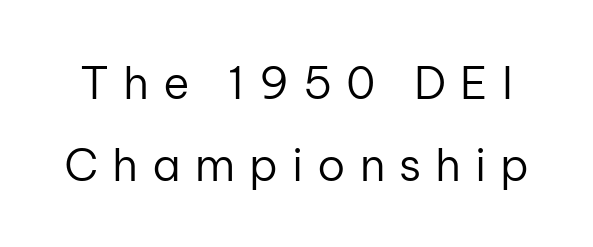
The strokes carry an ordinary text weight at most. The horizontal fit of the characters is loose and conspicuously gappy. Classification — sans serif. Note the varied advance widths — an 'i' is clearly narrower than an 'm'. A typesetter would mark this as roman, not italic. Descender tails drop into unmarked territory.
